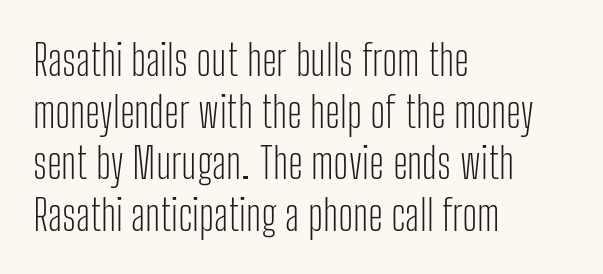
{"serif": "no", "italic": "no", "bold": "no", "weight": "light", "width": "condensed", "stroke_contrast": "low", "x_height": "medium", "monospaced": "no", "underline": "no", "align": "left", "line_spacing_ratio": 1.2, "letter_spacing": "normal", "letter_spacing_em": 0.0, "glyph_px": 43}
